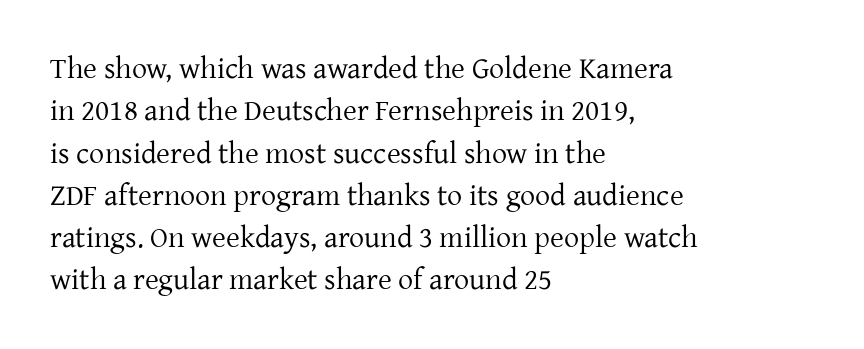
The image shows 30 px regular-weight serif type, upright; set left-aligned, normal line spacing (1.41x), normal letter spacing, not underlined; low stroke contrast and a medium x-height.
